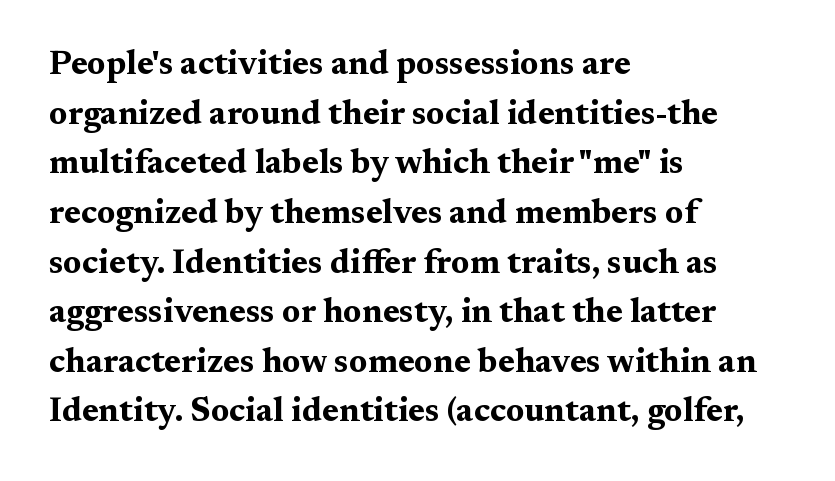
The image shows 34 px bold, wide serif type, upright; set left-aligned, normal line spacing (1.46x), normal letter spacing, not underlined; medium stroke contrast and a medium x-height.
